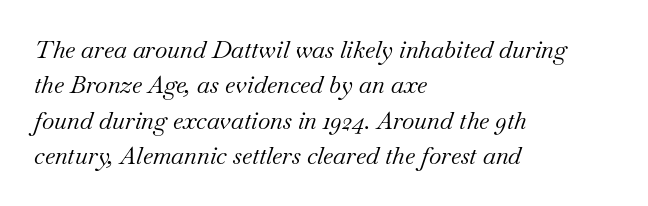
{"italic": "yes", "lean": "right", "slant_degrees": 18, "bold": "no", "underline": "no", "align": "left", "line_spacing": "normal", "line_spacing_ratio": 1.47, "letter_spacing": "normal", "letter_spacing_em": 0.0, "glyph_px": 24}
